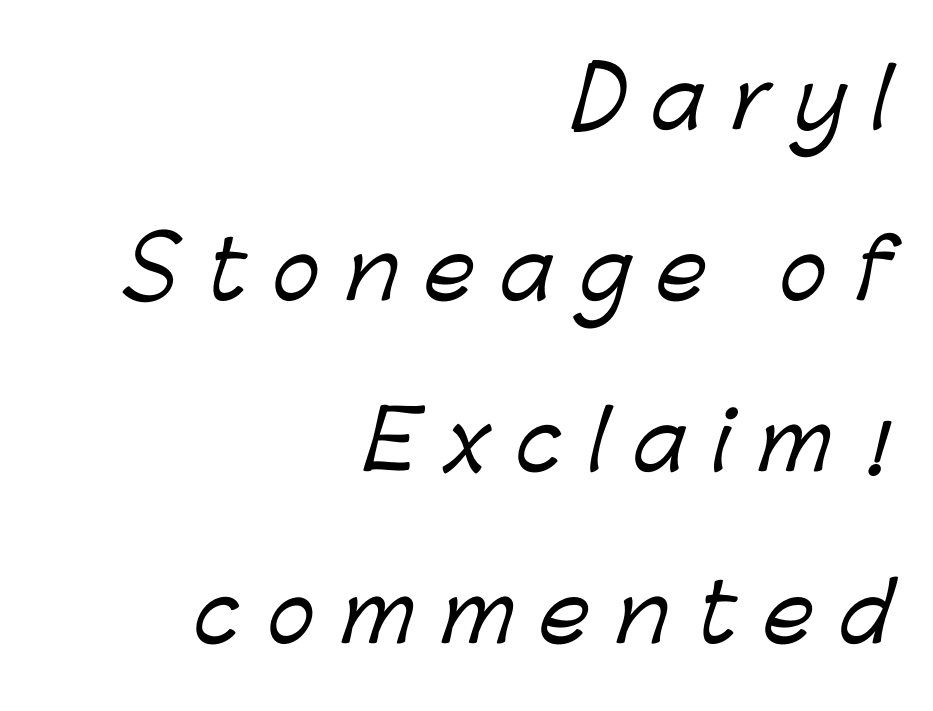
The image shows 80 px sans-serif type; set right-aligned, loose line spacing (2.14x), unusually wide letter spacing (+0.33 em), not underlined; low stroke contrast and a medium x-height.
